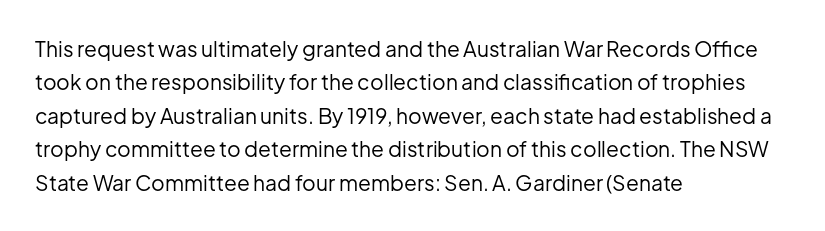
How would I describe the line gaps? Plain and ordinary. Weight: in the light-to-regular range. The type is set solid horizontally, with unmodified tracking. The lines are quadded left.
